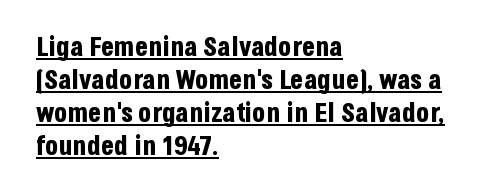
Q: Is the text bold? A: Yes.
Q: Is the text italic (slanted)? A: No, it is upright.
Q: Is the text underlined? A: Yes.
Q: How is the paragraph aligned? A: Left-aligned.
Q: Is the spacing between letters normal or unusually wide? A: Normal.
